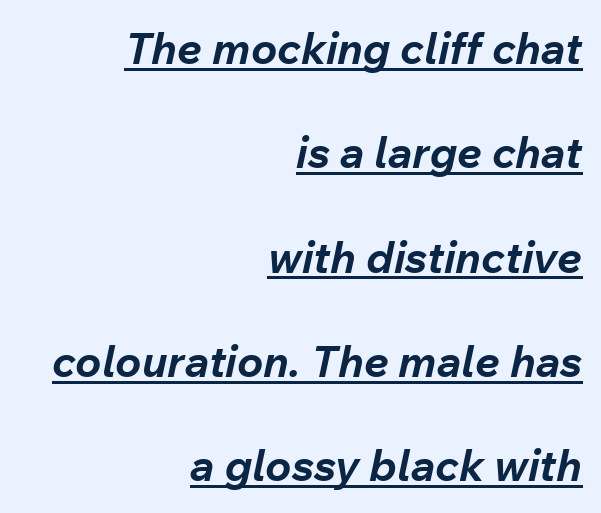
{"italic": "yes", "lean": "right", "slant_degrees": 12, "bold": "yes", "weight": "bold", "width": "normal", "stroke_contrast": "low", "x_height": "medium", "monospaced": "no", "underline": "yes", "align": "right", "line_spacing": "loose", "line_spacing_ratio": 2.37, "letter_spacing": "normal", "letter_spacing_em": 0.0, "glyph_px": 44}
